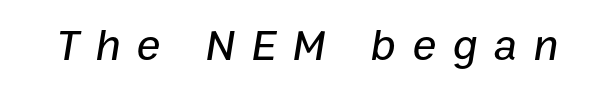
The whole block is typeset with a tilt. Is the letter spacing exaggerated? Yes — the characters are pushed far apart. Check under the words: just untouched page. The passage shown is typed in a proportional face where columns would drift.
